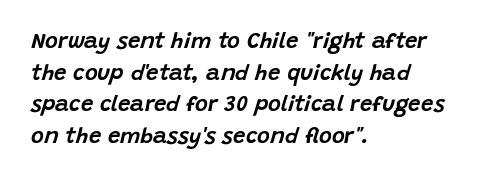
Q: Is the text italic (slanted)? A: Yes, it leans right by about 15 degrees.
Q: Is the text underlined? A: No.
Q: How is the paragraph aligned? A: Left-aligned.
Q: Is the spacing between letters normal or unusually wide? A: Normal.
Q: Is the spacing between lines tight, normal or loose? A: Normal.
